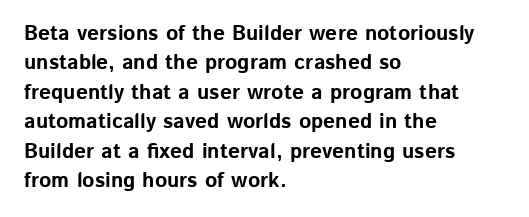
The image shows 21 px bold type, upright; set left-aligned, normal line spacing (1.4x), normal letter spacing, not underlined.
